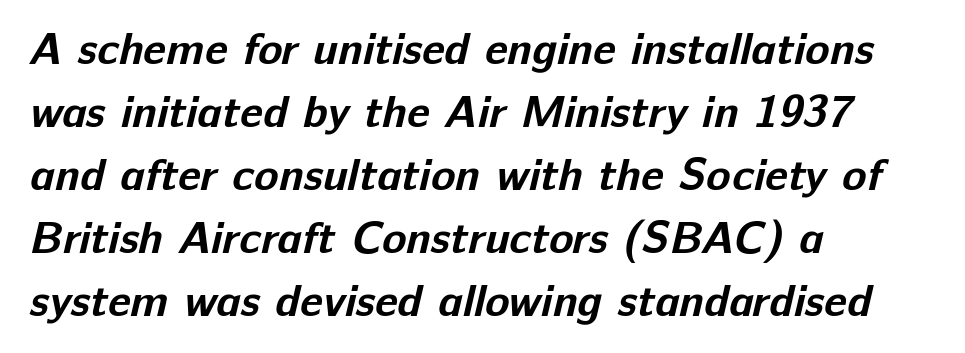
{"serif": "no", "bold": "yes", "weight": "bold", "width": "normal", "stroke_contrast": "low", "x_height": "medium", "monospaced": "no", "underline": "no", "align": "left", "line_spacing": "normal", "line_spacing_ratio": 1.4, "letter_spacing": "normal", "letter_spacing_em": 0.0, "glyph_px": 45}
